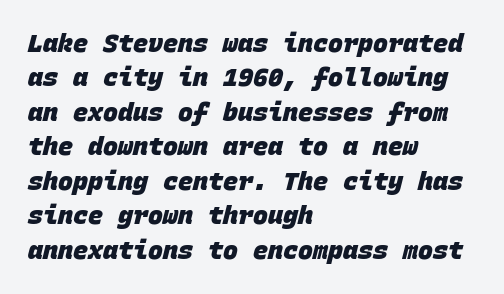
The image shows 25 px bold type; set left-aligned, normal line spacing (1.38x), normal letter spacing, not underlined.
